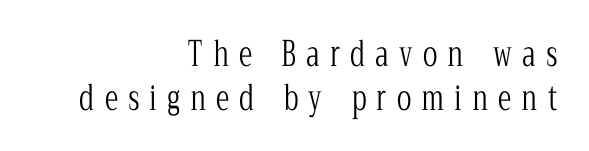
A student would call this right alignment; a typographer would say flush right, rag left. Characters remain perfectly vertical along every line. The gaps between neighbouring characters are conspicuously large. Are there feet on the stems? There are — it's a serif. The space between consecutive lines is moderate. The passage shown is not underscored anywhere.
